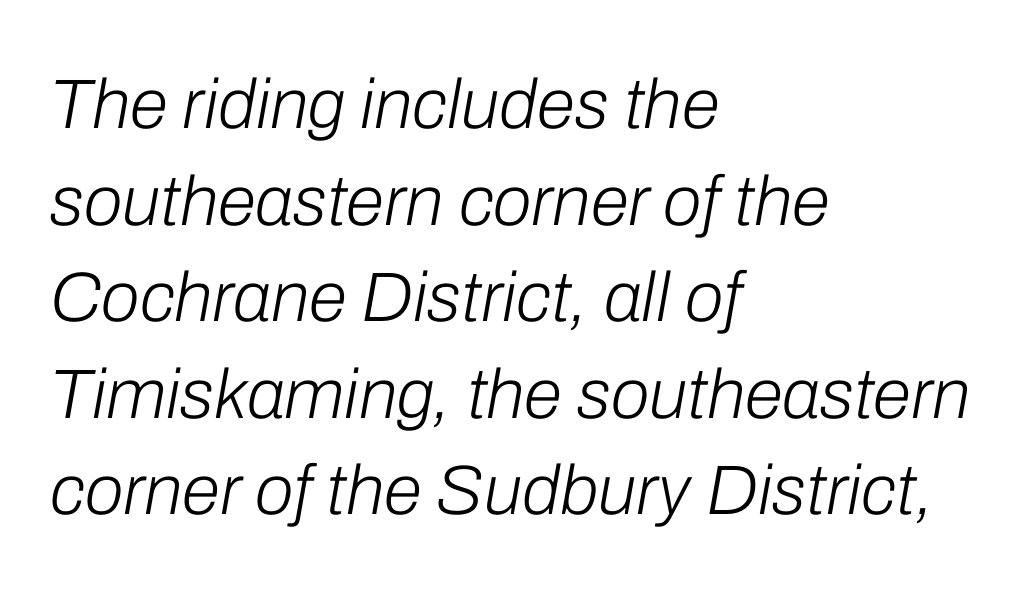
The lettering tilts uniformly, giving the passage an italic look. The area under the type is left untouched. Regarding leading, the lines here are spaced in the standard way. The font sits on the lighter half of the weight spectrum, regular included.
